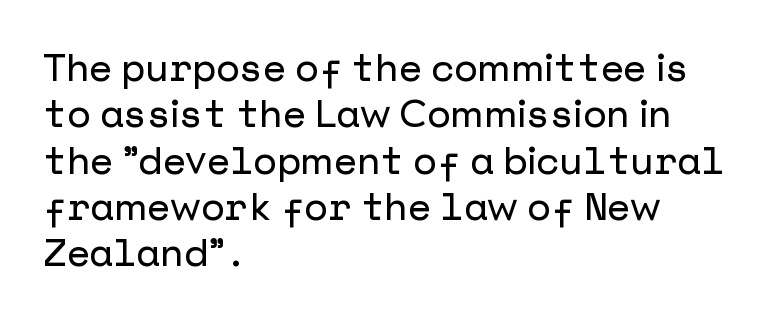
The image shows 38 px sans-serif type, upright; set left-aligned, line spacing 1.22x, normal letter spacing, not underlined; low stroke contrast and a medium x-height.
